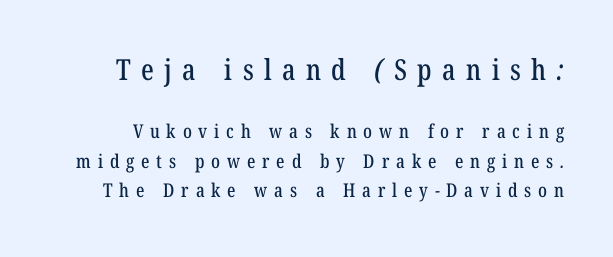
{"serif": "yes", "width": "condensed", "stroke_contrast": "low", "x_height": "medium", "monospaced": "no", "underline": "no", "line_spacing": "normal", "line_spacing_ratio": 1.55, "letter_spacing": "wide", "letter_spacing_em": 0.36, "larger_block": "first", "size_ratio": 1.53, "glyph_px": 29}
